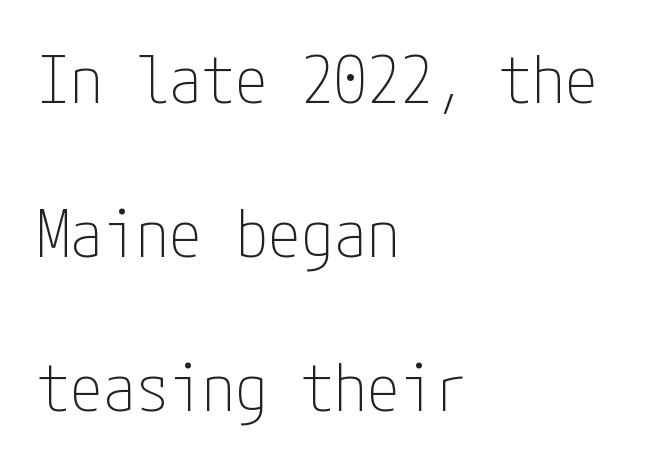
The image shows 66 px thin, condensed sans-serif type, upright; set left-aligned, loose line spacing (2.33x), normal letter spacing, not underlined; low stroke contrast and a medium x-height.
